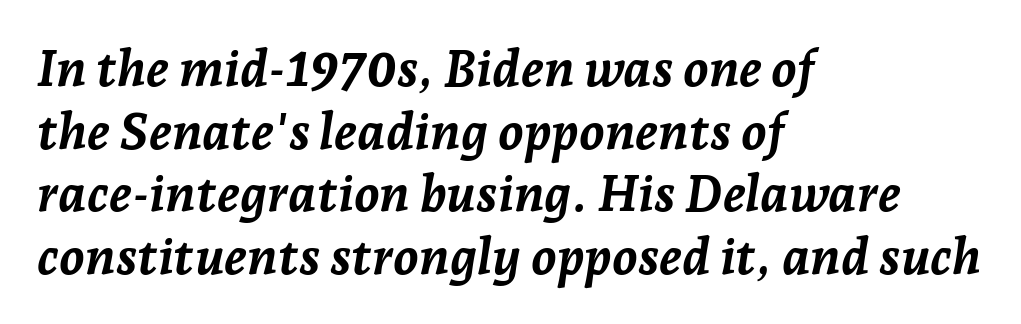
The image shows 51 px semibold type, italic (leaning right); set left-aligned, line spacing 1.23x, normal letter spacing, not underlined; low stroke contrast and a medium x-height.
